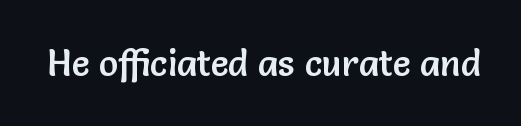
Q: Is the text italic (slanted)? A: No, it is upright.
Q: Is the typeface a serif or a sans-serif typeface? A: Sans-serif.
Q: Is the text underlined? A: No.
Q: Is the spacing between letters normal or unusually wide? A: Normal.
Q: Width (condensed, normal, or wide)? A: Normal.
Q: Stroke contrast? A: Low.
Q: x-height? A: Medium.
Q: Monospaced? A: No.
